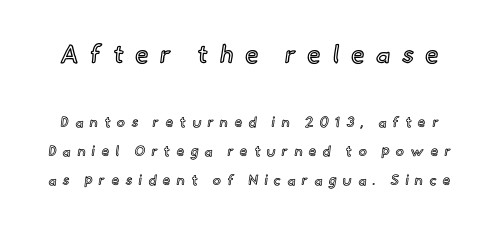
{"underline": "no", "line_spacing": "loose", "line_spacing_ratio": 2.07, "letter_spacing": "wide", "letter_spacing_em": 0.45, "larger_block": "first", "size_ratio": 1.79, "glyph_px": 25}
